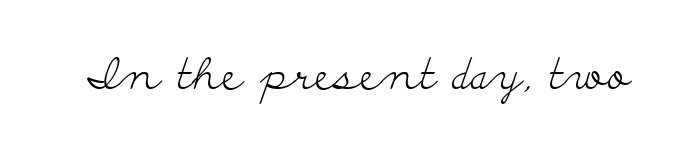
{"serif": "yes", "bold": "no", "weight": "light", "width": "wide", "stroke_contrast": "low", "x_height": "small", "monospaced": "no", "underline": "no", "letter_spacing": "normal", "letter_spacing_em": 0.0, "glyph_px": 43}
